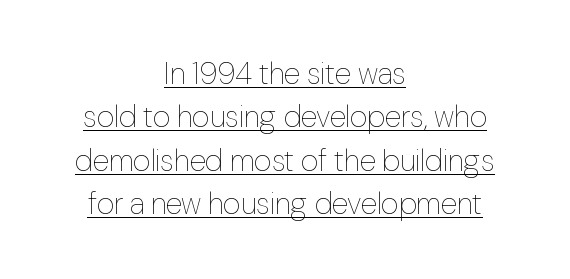
Q: Is the text bold? A: No.
Q: Is the text italic (slanted)? A: No, it is upright.
Q: Is the text underlined? A: Yes.
Q: How is the paragraph aligned? A: Centered.
Q: Is the spacing between letters normal or unusually wide? A: Normal.
Q: Is the spacing between lines tight, normal or loose? A: Normal.
Q: Width (condensed, normal, or wide)? A: Normal.
Q: Stroke contrast? A: Low.
Q: x-height? A: Medium.
Q: Monospaced? A: No.
